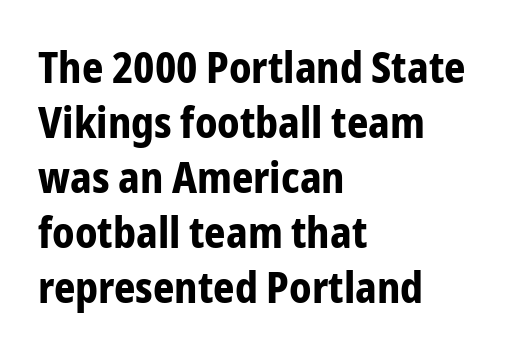
The image shows 42 px bold, condensed sans-serif type, upright; set left-aligned, normal line spacing (1.31x), normal letter spacing, not underlined; low stroke contrast and a medium x-height.
